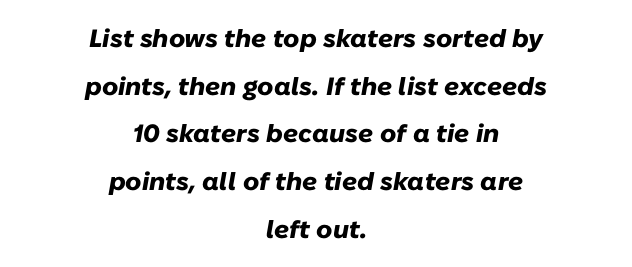
{"italic": "yes", "lean": "right", "slant_degrees": 10, "bold": "yes", "underline": "no", "align": "center", "line_spacing": "loose", "line_spacing_ratio": 1.91, "letter_spacing": "normal", "letter_spacing_em": 0.0, "glyph_px": 25}
